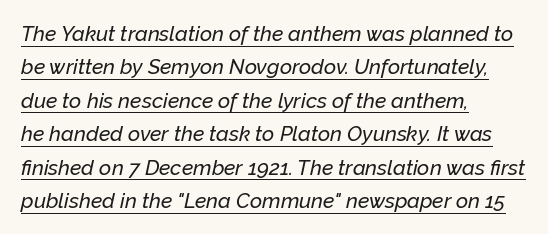
The image shows 21 px text type, italic (leaning right); set left-aligned, normal line spacing (1.59x), normal letter spacing, underlined.
